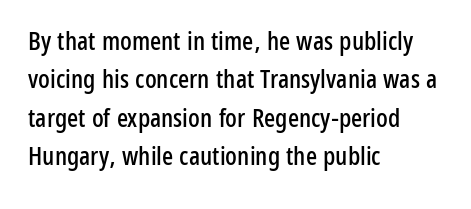
{"italic": "no", "underline": "no", "align": "left", "line_spacing": "normal", "line_spacing_ratio": 1.48, "letter_spacing": "normal", "letter_spacing_em": 0.0, "glyph_px": 26}
